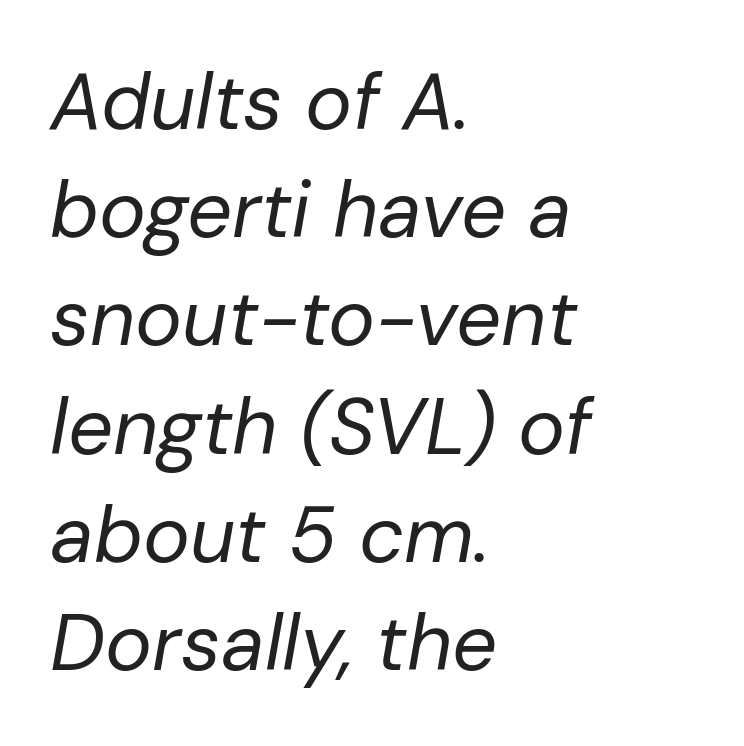
Q: Is the text bold? A: No.
Q: Is the text italic (slanted)? A: Yes, it leans right by about 10 degrees.
Q: Is the text underlined? A: No.
Q: How is the paragraph aligned? A: Left-aligned.
Q: Is the spacing between letters normal or unusually wide? A: Normal.
Q: Is the spacing between lines tight, normal or loose? A: Normal.
Q: Width (condensed, normal, or wide)? A: Normal.
Q: Stroke contrast? A: Low.
Q: x-height? A: Medium.
Q: Monospaced? A: No.
